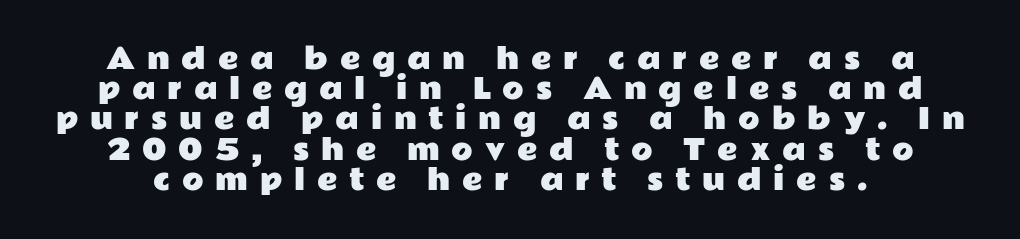
{"serif": "no", "italic": "no", "width": "wide", "stroke_contrast": "low", "x_height": "medium", "monospaced": "no", "underline": "no", "align": "center", "line_spacing": "tight", "line_spacing_ratio": 1.08, "letter_spacing": "wide", "letter_spacing_em": 0.42, "glyph_px": 28}
